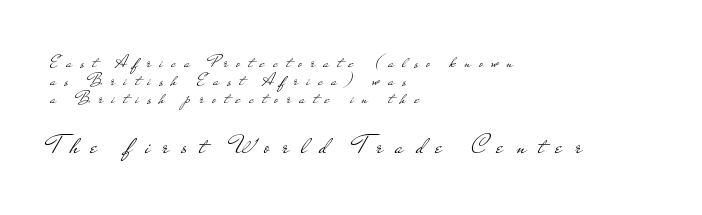
Q: Is the text bold? A: No.
Q: Is the text italic (slanted)? A: Yes.
Q: Is the typeface a serif or a sans-serif typeface? A: Sans-serif.
Q: Is the text underlined? A: No.
Q: How is the paragraph aligned? A: Left-aligned.
Q: Is the spacing between letters normal or unusually wide? A: Unusually wide.
Q: Is the spacing between lines tight, normal or loose? A: Tight.
Q: Which block of text is set in a larger size, the first (top) or the second (bottom)? A: The second (bottom) one.
Q: Width (condensed, normal, or wide)? A: Wide.
Q: Stroke contrast? A: Low.
Q: x-height? A: Small.
Q: Monospaced? A: No.
